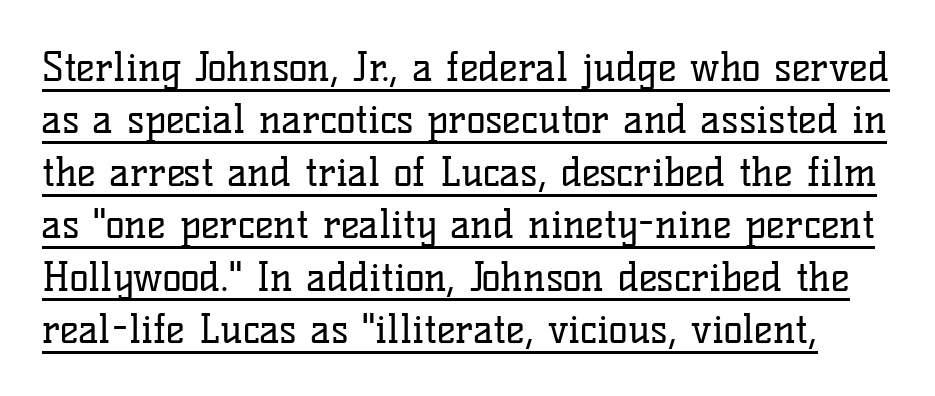
Q: Is the text bold? A: No.
Q: Is the text italic (slanted)? A: No, it is upright.
Q: Is the typeface a serif or a sans-serif typeface? A: Serif.
Q: Is the text underlined? A: Yes.
Q: Is the spacing between letters normal or unusually wide? A: Normal.
Q: Is the spacing between lines tight, normal or loose? A: Normal.
Q: Width (condensed, normal, or wide)? A: Normal.
Q: Stroke contrast? A: Low.
Q: x-height? A: Medium.
Q: Monospaced? A: No.
